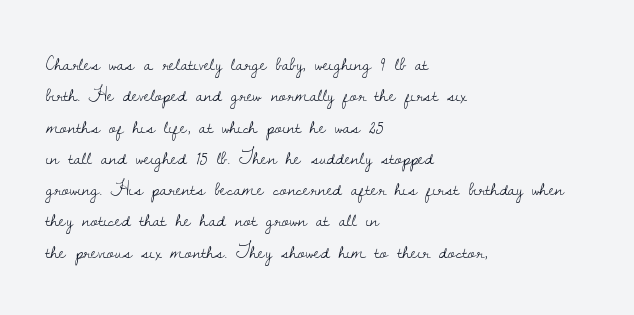
{"bold": "no", "underline": "no", "align": "left", "line_spacing": "normal", "line_spacing_ratio": 1.49, "letter_spacing": "normal", "letter_spacing_em": 0.0, "glyph_px": 21}
